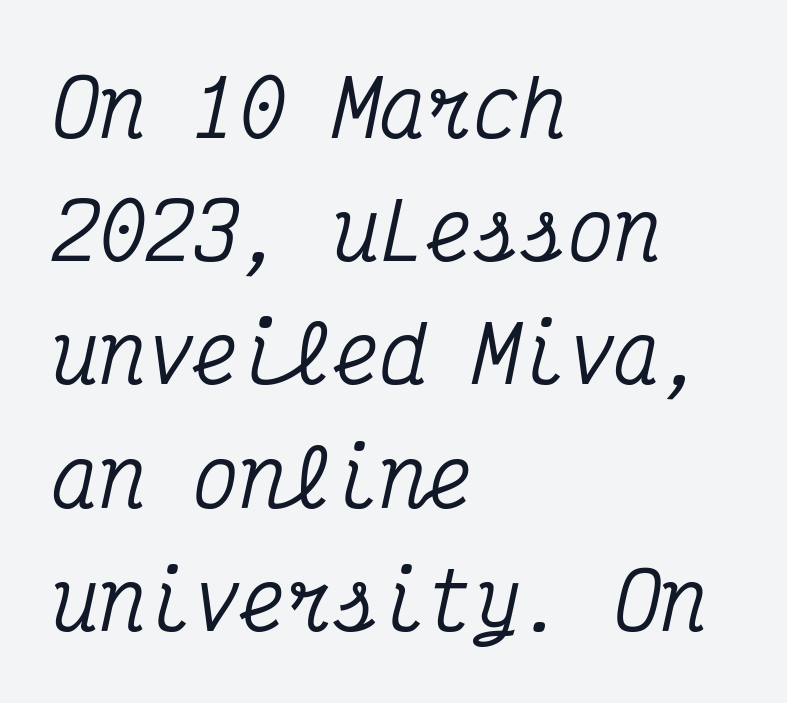
The tracking reads as untouched default to a designer's eye. The face used here is monospaced, like something from a code editor. Where is the straight margin? On the left. Nobody drew a line under any word here.
